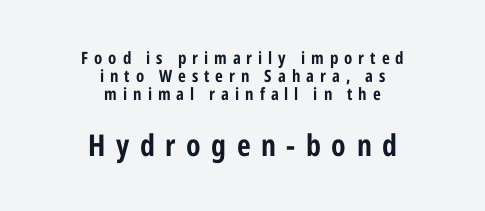
The image shows 30 px bold, condensed sans-serif type, upright; set centered, tight line spacing (1.06x), unusually wide letter spacing (+0.35 em), not underlined; the second (bottom) block is 1.76x larger; low stroke contrast and a medium x-height.
